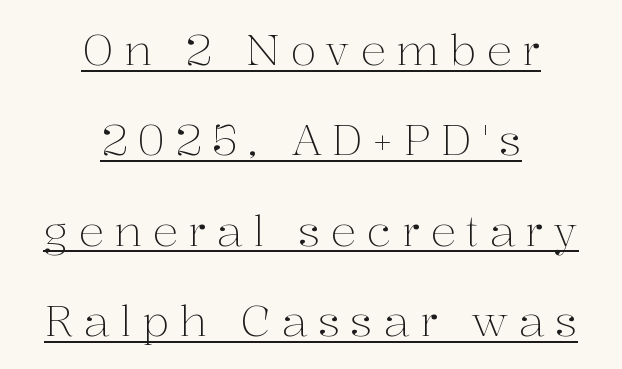
The face used here is proportionally spaced, like ordinary book or web type. This sample uses an upright cut, with every glyph sitting square on the baseline. This sample trades compactness for vertical openness between lines. The sample's only ornament is a line tracing under the words.
